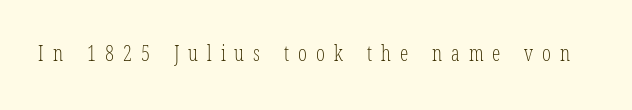
{"italic": "no", "bold": "no", "underline": "no", "letter_spacing": "wide", "letter_spacing_em": 0.43, "glyph_px": 21}
